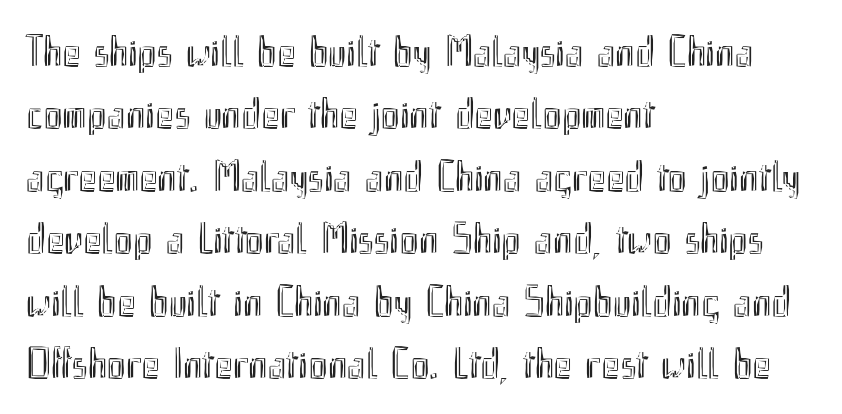
{"italic": "no", "width": "condensed", "x_height": "small", "monospaced": "no", "underline": "no", "align": "left", "line_spacing": "normal", "line_spacing_ratio": 1.42, "letter_spacing": "normal", "letter_spacing_em": 0.0, "glyph_px": 44}
